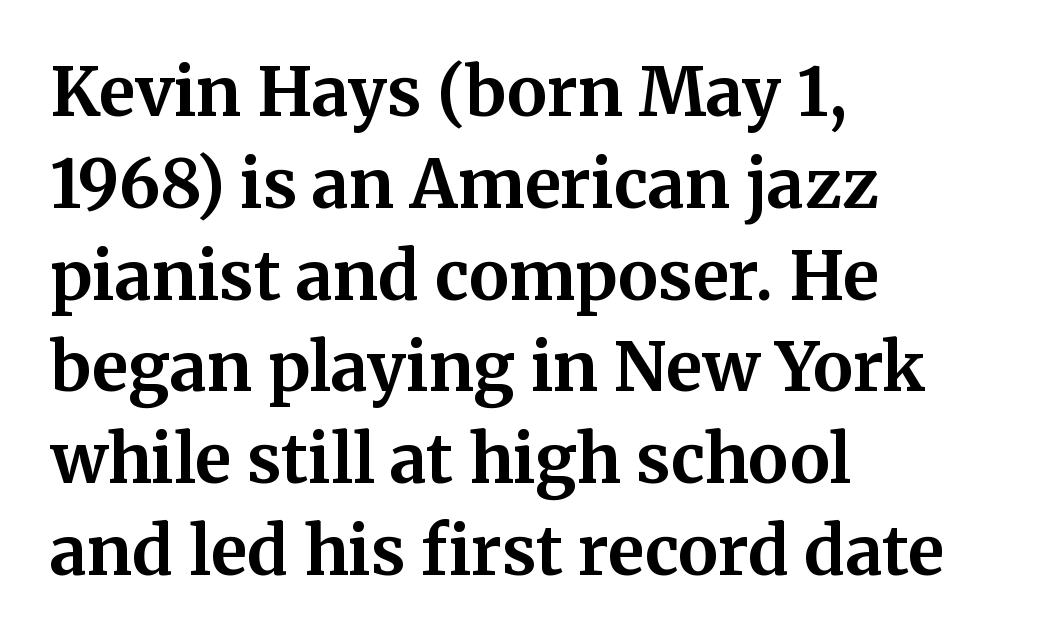
{"serif": "yes", "italic": "no", "bold": "yes", "weight": "bold", "width": "normal", "stroke_contrast": "medium", "x_height": "medium", "monospaced": "no", "underline": "no", "align": "left", "line_spacing": "normal", "line_spacing_ratio": 1.37, "letter_spacing": "normal", "letter_spacing_em": 0.0, "glyph_px": 67}
